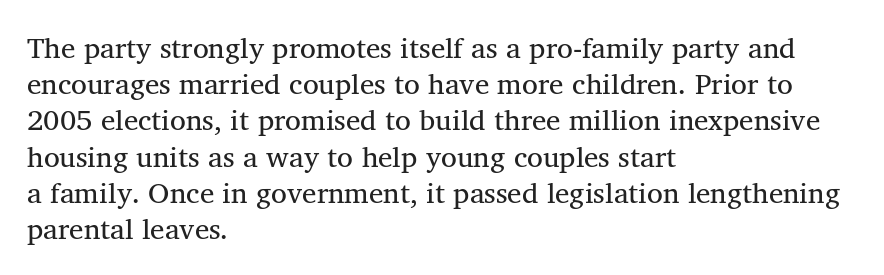
{"serif": "yes", "italic": "no", "bold": "no", "weight": "regular", "width": "normal", "stroke_contrast": "medium", "x_height": "medium", "monospaced": "no", "underline": "no", "align": "left", "line_spacing": "normal", "line_spacing_ratio": 1.25, "letter_spacing": "normal", "letter_spacing_em": 0.0, "glyph_px": 29}
